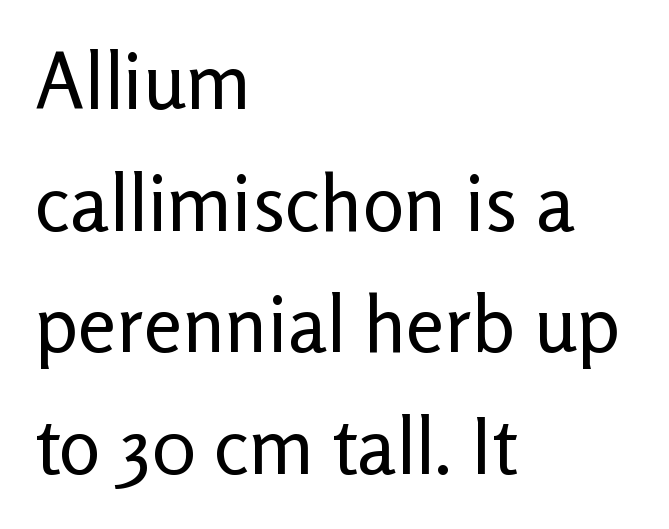
Q: Is the text bold? A: No.
Q: Is the text italic (slanted)? A: No, it is upright.
Q: Is the typeface a serif or a sans-serif typeface? A: Sans-serif.
Q: Is the text underlined? A: No.
Q: How is the paragraph aligned? A: Left-aligned.
Q: Is the spacing between letters normal or unusually wide? A: Normal.
Q: Is the spacing between lines tight, normal or loose? A: Normal.
Q: Width (condensed, normal, or wide)? A: Normal.
Q: Stroke contrast? A: Low.
Q: x-height? A: Medium.
Q: Monospaced? A: No.
